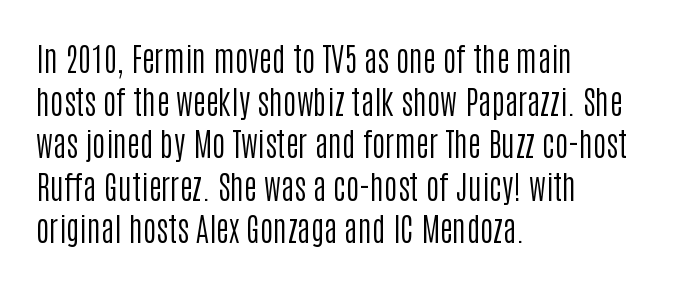
Q: Is the text bold? A: No.
Q: Is the text italic (slanted)? A: No, it is upright.
Q: Is the typeface a serif or a sans-serif typeface? A: Sans-serif.
Q: Is the text underlined? A: No.
Q: How is the paragraph aligned? A: Left-aligned.
Q: Is the spacing between letters normal or unusually wide? A: Normal.
Q: Is the spacing between lines tight, normal or loose? A: Normal.
Q: Width (condensed, normal, or wide)? A: Condensed.
Q: Stroke contrast? A: Low.
Q: x-height? A: Large.
Q: Monospaced? A: No.
